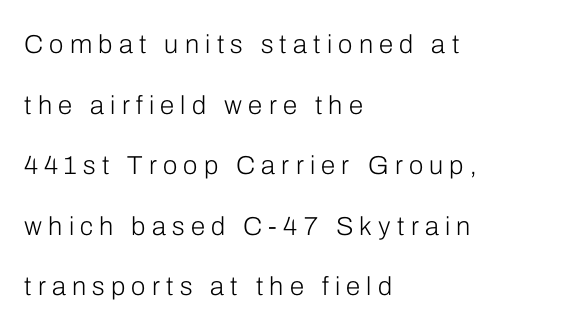
{"italic": "no", "bold": "no", "underline": "no", "align": "left", "line_spacing": "loose", "line_spacing_ratio": 2.33, "letter_spacing": "wide", "letter_spacing_em": 0.24, "glyph_px": 26}
